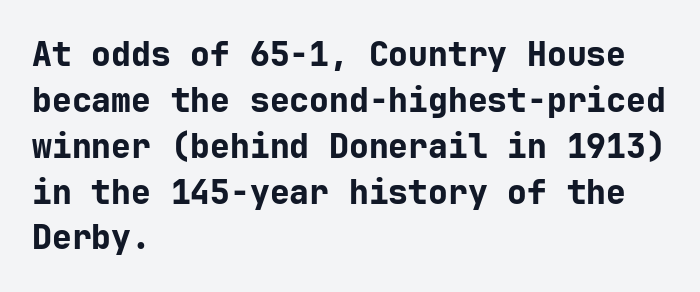
The space between consecutive lines is moderate. The typesetter chose a ragged-right arrangement here. The horizontal fit of the characters is conventional and even. Letterform terminals end flat and unadorned throughout the passage. The letters stand straight up with perfectly vertical stems.
